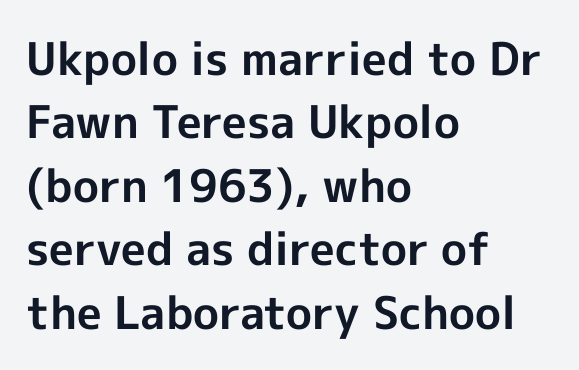
Q: Is the text bold? A: Yes.
Q: Is the text italic (slanted)? A: No, it is upright.
Q: Is the typeface a serif or a sans-serif typeface? A: Sans-serif.
Q: Is the text underlined? A: No.
Q: How is the paragraph aligned? A: Left-aligned.
Q: Is the spacing between letters normal or unusually wide? A: Normal.
Q: Is the spacing between lines tight, normal or loose? A: Normal.
Q: Width (condensed, normal, or wide)? A: Normal.
Q: x-height? A: Medium.
Q: Monospaced? A: No.
